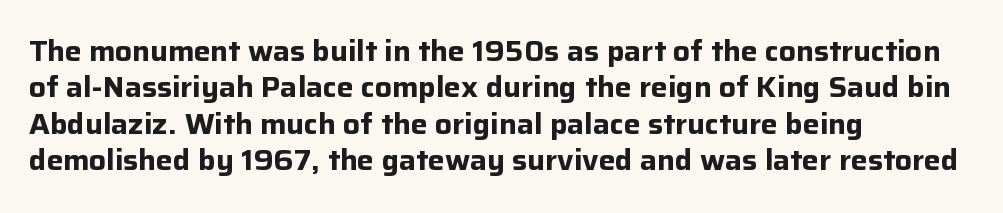
Q: Is the text bold? A: Yes.
Q: Is the text italic (slanted)? A: No, it is upright.
Q: Is the typeface a serif or a sans-serif typeface? A: Sans-serif.
Q: Is the text underlined? A: No.
Q: How is the paragraph aligned? A: Left-aligned.
Q: Is the spacing between letters normal or unusually wide? A: Normal.
Q: Is the spacing between lines tight, normal or loose? A: Normal.
Q: Width (condensed, normal, or wide)? A: Normal.
Q: Stroke contrast? A: Low.
Q: x-height? A: Medium.
Q: Monospaced? A: No.
